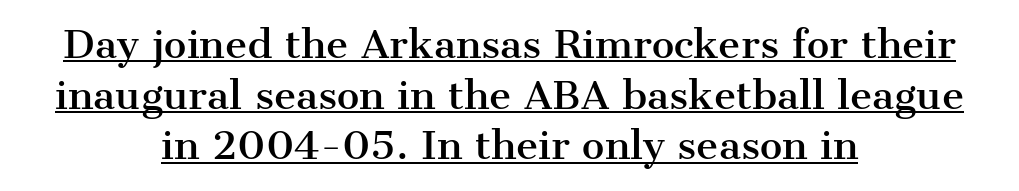
Is this a fixed-width face? No — the glyphs have proportional, varying widths. The whitespace from short lines is split evenly between both sides. This sample uses a serif face. The rendering keeps characters at their native spacing. If you measured baseline to baseline, you'd find a middling distance.
